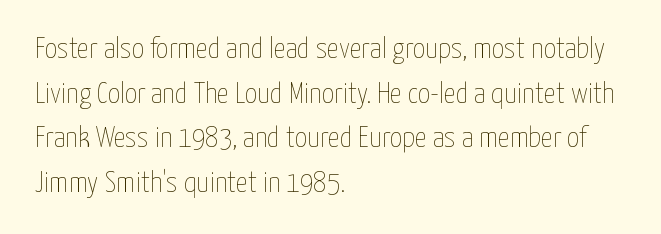
Q: Is the text bold? A: No.
Q: Is the text italic (slanted)? A: No, it is upright.
Q: Is the text underlined? A: No.
Q: How is the paragraph aligned? A: Left-aligned.
Q: Is the spacing between letters normal or unusually wide? A: Normal.
Q: Is the spacing between lines tight, normal or loose? A: Normal.
Q: Width (condensed, normal, or wide)? A: Condensed.
Q: Stroke contrast? A: Low.
Q: x-height? A: Medium.
Q: Monospaced? A: No.
